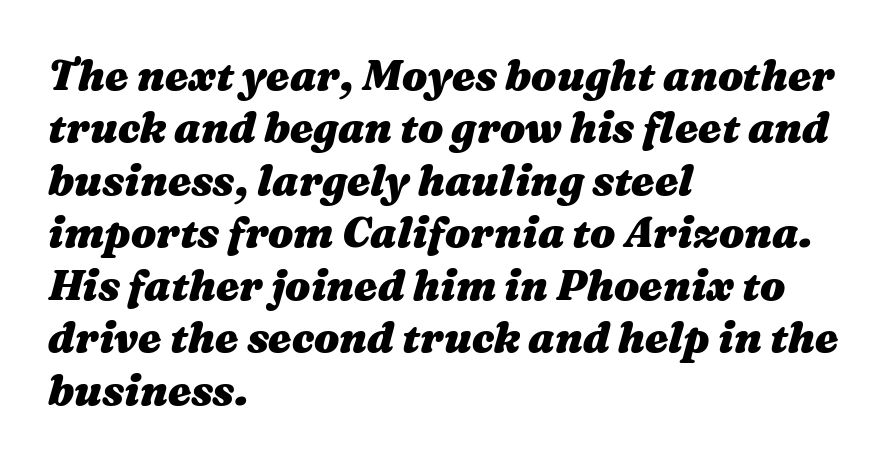
Evenly set lines give the paragraph a standard silhouette. Underlining? Definitely not there. This sample has the flowing, uneven cadence of proportional lettering. Does the copy run flush right? No — it runs flush left. Heft: maximum for text — a bold. Italic: yes, the glyphs are oblique.
